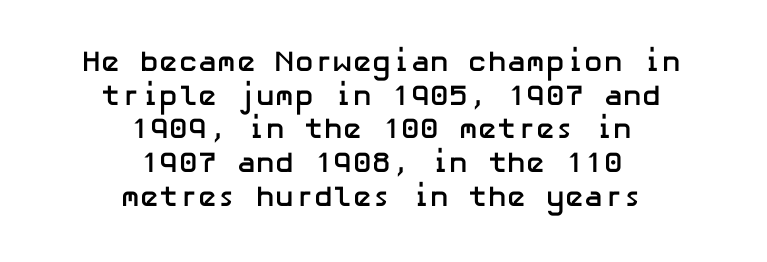
{"serif": "no", "italic": "no", "bold": "yes", "weight": "semibold", "width": "normal", "stroke_contrast": "low", "x_height": "medium", "underline": "no", "align": "center", "line_spacing_ratio": 1.16, "letter_spacing": "normal", "letter_spacing_em": 0.0, "glyph_px": 29}
